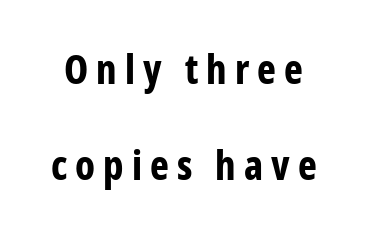
Check under the words: just untouched page. Between one letter and the next there's a generous, obvious gap. No feet cap the strokes, marking this as sans-serif type. The font is running at its bold setting. Each letter keeps its own natural width here, so spacing adapts to shape. Ordinary non-slanted type is in use.
